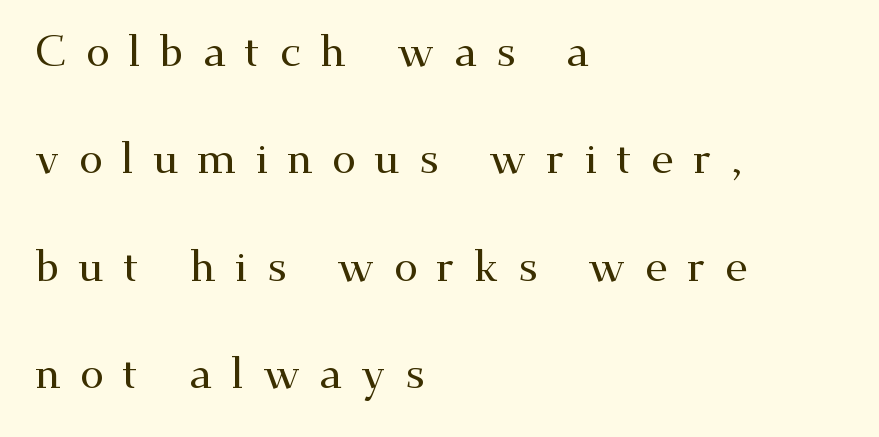
{"serif": "yes", "italic": "no", "width": "wide", "stroke_contrast": "medium", "x_height": "small", "monospaced": "no", "underline": "no", "align": "left", "line_spacing": "loose", "line_spacing_ratio": 2.5, "letter_spacing": "wide", "letter_spacing_em": 0.44, "glyph_px": 43}
